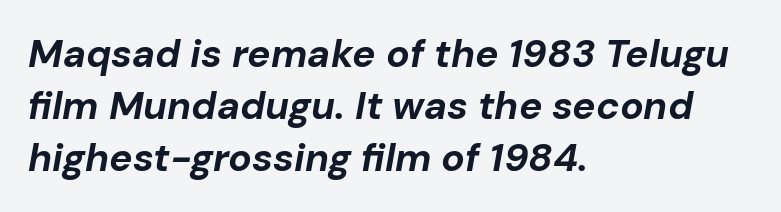
{"italic": "yes", "lean": "right", "slant_degrees": 10, "bold": "yes", "weight": "bold", "width": "normal", "stroke_contrast": "low", "x_height": "medium", "monospaced": "no", "underline": "no", "align": "left", "line_spacing": "normal", "line_spacing_ratio": 1.33, "letter_spacing": "normal", "letter_spacing_em": 0.0, "glyph_px": 39}
